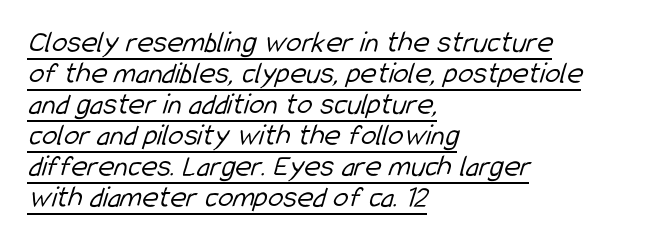
The image shows 31 px light, condensed sans-serif type; set left-aligned, tight line spacing (1.0x), normal letter spacing, underlined; low stroke contrast and a medium x-height.
